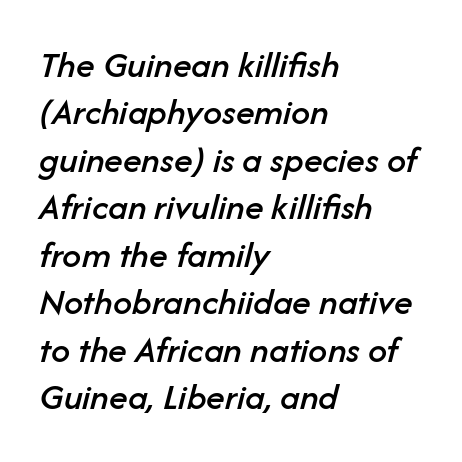
The image shows 38 px text type, italic (leaning right); set left-aligned, normal line spacing (1.25x), normal letter spacing, not underlined; low stroke contrast and a medium x-height.
